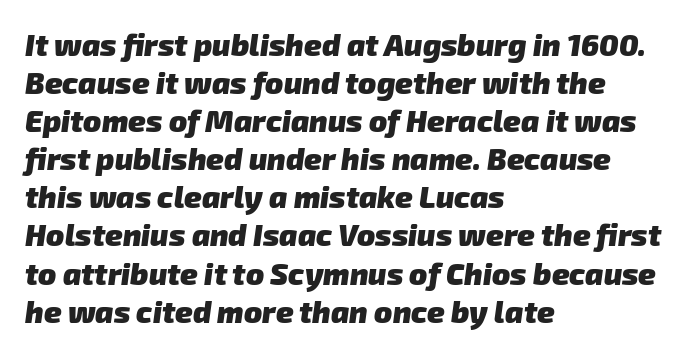
Q: Is the text bold? A: Yes.
Q: Is the typeface a serif or a sans-serif typeface? A: Sans-serif.
Q: Is the text underlined? A: No.
Q: How is the paragraph aligned? A: Left-aligned.
Q: Is the spacing between letters normal or unusually wide? A: Normal.
Q: Is the spacing between lines tight, normal or loose? A: Normal.
Q: Width (condensed, normal, or wide)? A: Normal.
Q: Stroke contrast? A: Low.
Q: x-height? A: Medium.
Q: Monospaced? A: No.
